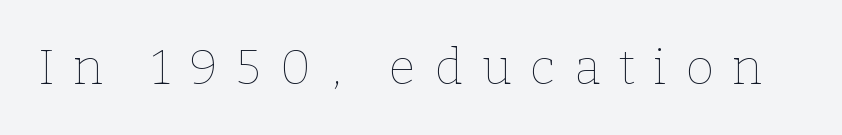
Q: Is the text bold? A: No.
Q: Is the text italic (slanted)? A: No, it is upright.
Q: Is the text underlined? A: No.
Q: Is the spacing between letters normal or unusually wide? A: Unusually wide.
Q: Width (condensed, normal, or wide)? A: Normal.
Q: Stroke contrast? A: Low.
Q: x-height? A: Medium.
Q: Monospaced? A: No.
